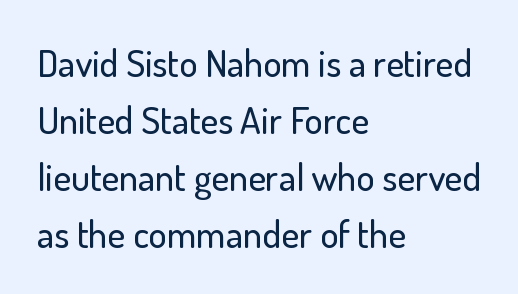
How are the letters spaced? Ordinarily, with no added tracking. The rendering uses natural spacing where letterforms have individual widths. Descenders hang freely into open space. A sans-serif font was chosen for this passage. Every row of glyphs begins at an identical x-position on the left. Does the lettering tilt? It doesn't — this is upright.
